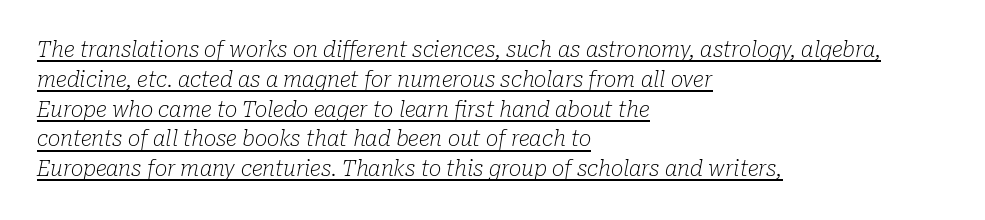
Q: Is the text bold? A: No.
Q: Is the text italic (slanted)? A: Yes, it leans right by about 10 degrees.
Q: Is the text underlined? A: Yes.
Q: How is the paragraph aligned? A: Left-aligned.
Q: Is the spacing between letters normal or unusually wide? A: Normal.
Q: Is the spacing between lines tight, normal or loose? A: Normal.
